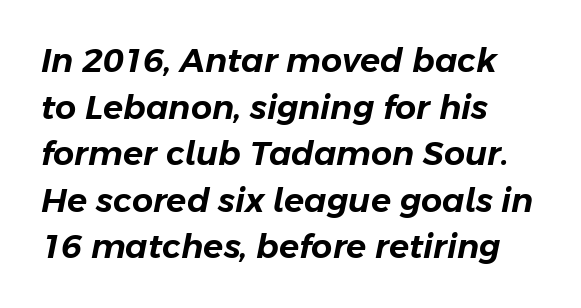
The image shows 33 px text type, italic (leaning right); set left-aligned, normal line spacing (1.41x), normal letter spacing, not underlined; low stroke contrast and a medium x-height.
